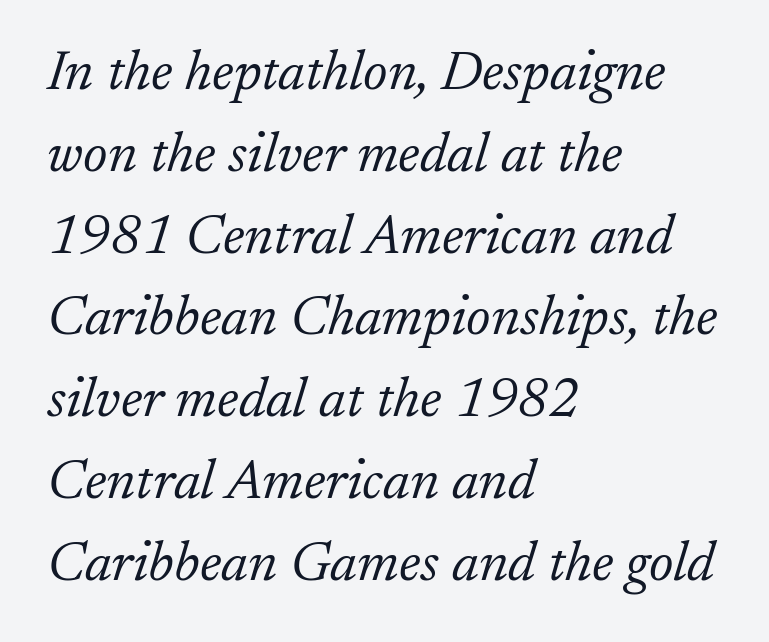
{"serif": "yes", "italic": "yes", "lean": "right", "slant_degrees": 17, "bold": "no", "weight": "light", "width": "normal", "stroke_contrast": "low", "x_height": "small", "monospaced": "no", "underline": "no", "align": "left", "line_spacing": "normal", "line_spacing_ratio": 1.46, "letter_spacing": "normal", "letter_spacing_em": 0.0, "glyph_px": 56}
